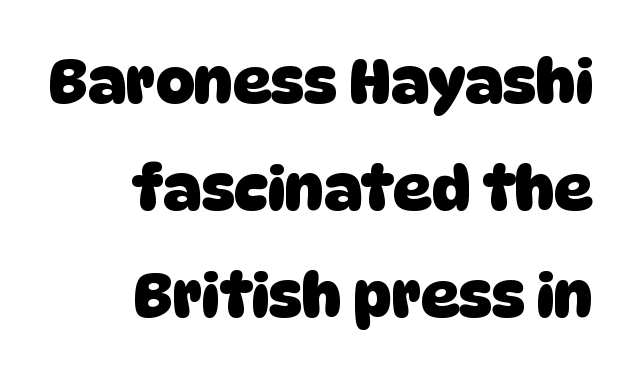
{"serif": "no", "bold": "yes", "weight": "heavy", "width": "normal", "stroke_contrast": "low", "x_height": "large", "monospaced": "no", "underline": "no", "align": "right", "line_spacing_ratio": 1.78, "letter_spacing": "normal", "letter_spacing_em": 0.0, "glyph_px": 60}
